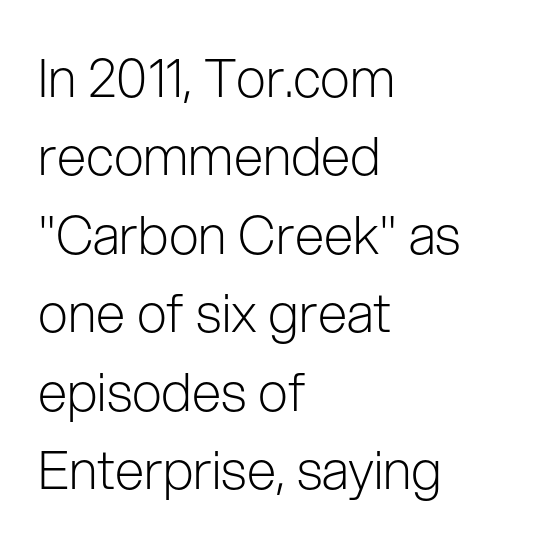
The image shows 53 px light sans-serif type, upright; set left-aligned, normal line spacing (1.48x), normal letter spacing, not underlined; low stroke contrast and a medium x-height.
